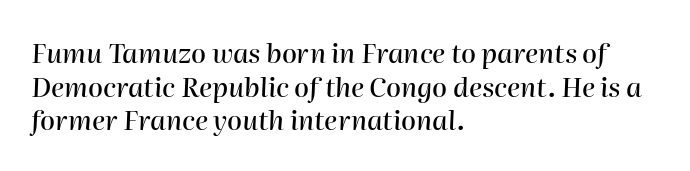
{"italic": "yes", "lean": "right", "slant_degrees": 2, "underline": "no", "align": "left", "line_spacing": "normal", "line_spacing_ratio": 1.25, "letter_spacing": "normal", "letter_spacing_em": 0.0, "glyph_px": 27}
